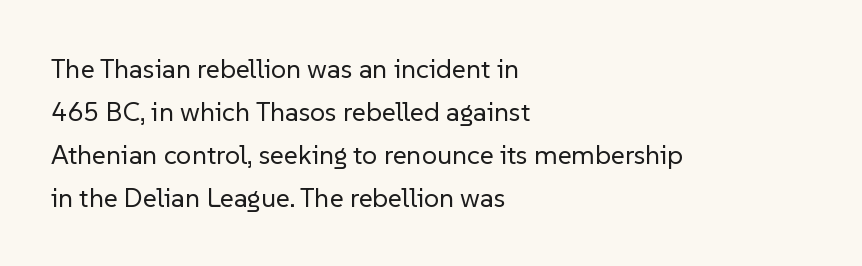
The image shows 27 px text type, upright; set left-aligned, normal line spacing (1.59x), normal letter spacing, not underlined.
